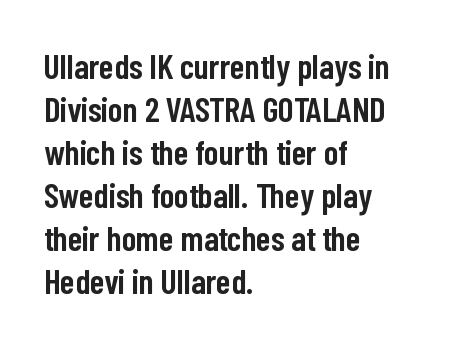
{"serif": "no", "italic": "no", "bold": "semi", "weight": "semibold", "width": "condensed", "stroke_contrast": "low", "x_height": "medium", "monospaced": "no", "underline": "no", "align": "left", "line_spacing_ratio": 1.23, "letter_spacing": "normal", "letter_spacing_em": 0.0, "glyph_px": 35}
